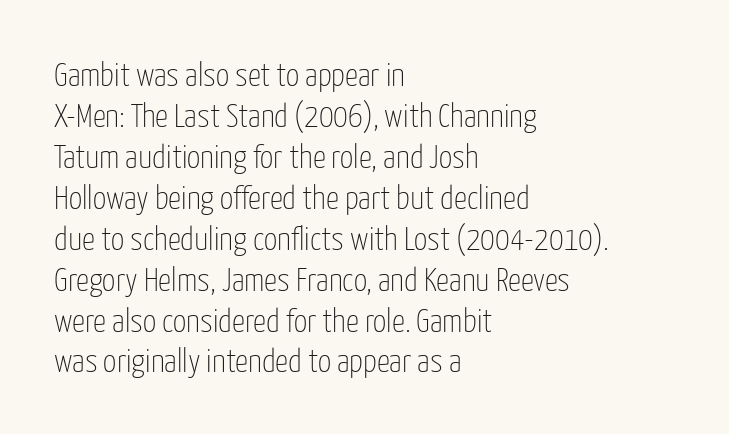
Q: Is the text bold? A: No.
Q: Is the text italic (slanted)? A: No, it is upright.
Q: Is the typeface a serif or a sans-serif typeface? A: Sans-serif.
Q: Is the text underlined? A: No.
Q: How is the paragraph aligned? A: Left-aligned.
Q: Is the spacing between letters normal or unusually wide? A: Normal.
Q: Width (condensed, normal, or wide)? A: Condensed.
Q: Stroke contrast? A: Low.
Q: x-height? A: Medium.
Q: Monospaced? A: No.
